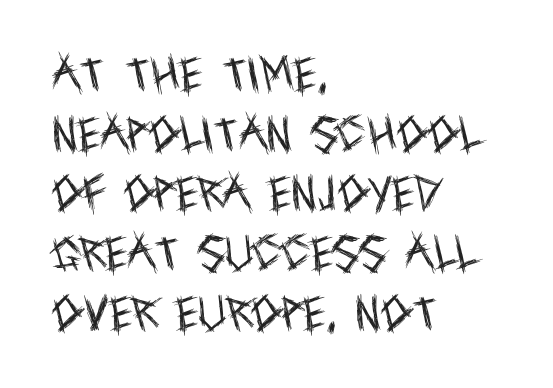
The image shows 39 px regular-weight, condensed sans-serif type, upright; set left-aligned, normal line spacing (1.53x), normal letter spacing, not underlined; a large x-height.
